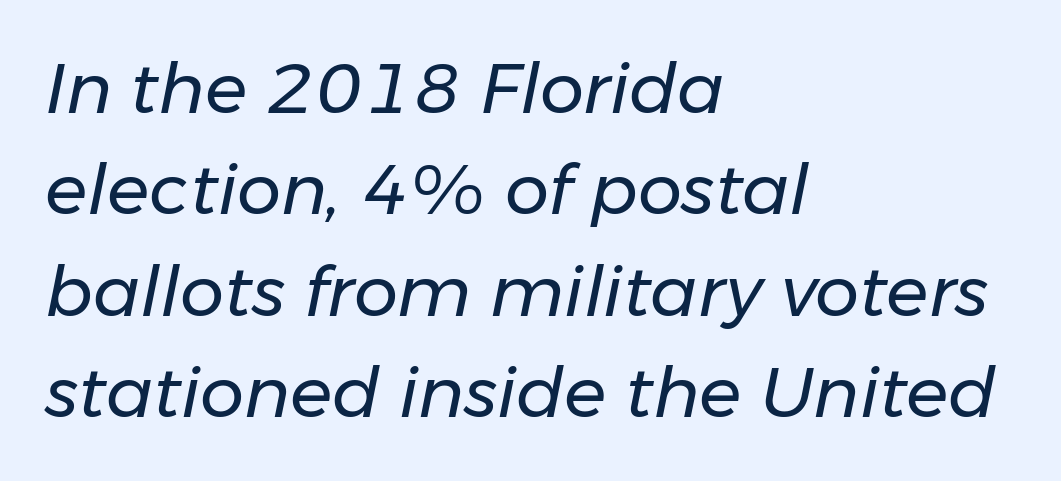
The weight would be labelled regular, book, light, or lighter still. Vertically, the passage feels balanced, rows spaced as you'd expect. Each letter keeps its own natural width here, so spacing adapts to shape. Words float on clear page, feet unadorned. The face used here has a pronounced slope to its letters. Visually the block forms a straight wall on the left and a jagged coastline on the right.
